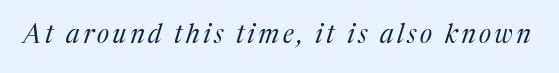
The image shows 26 px text type, italic (leaning right); set not underlined.
